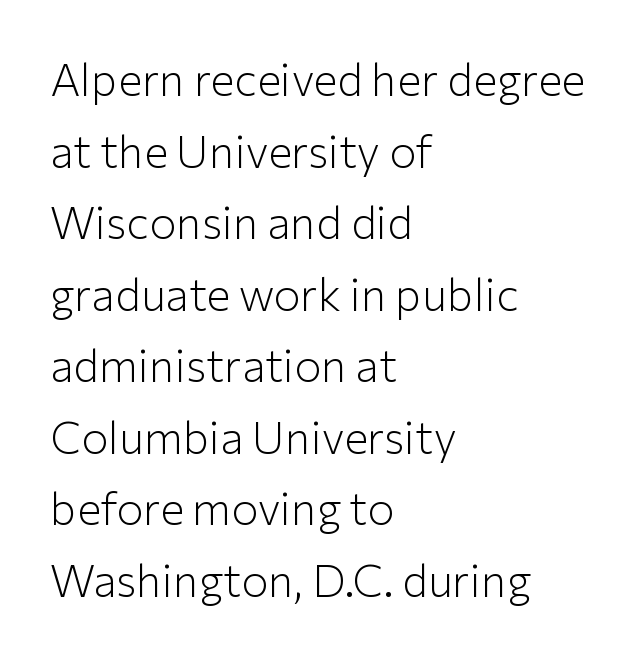
The image shows 45 px light sans-serif type, upright; set left-aligned, normal line spacing (1.59x), normal letter spacing, not underlined; low stroke contrast and a medium x-height.
